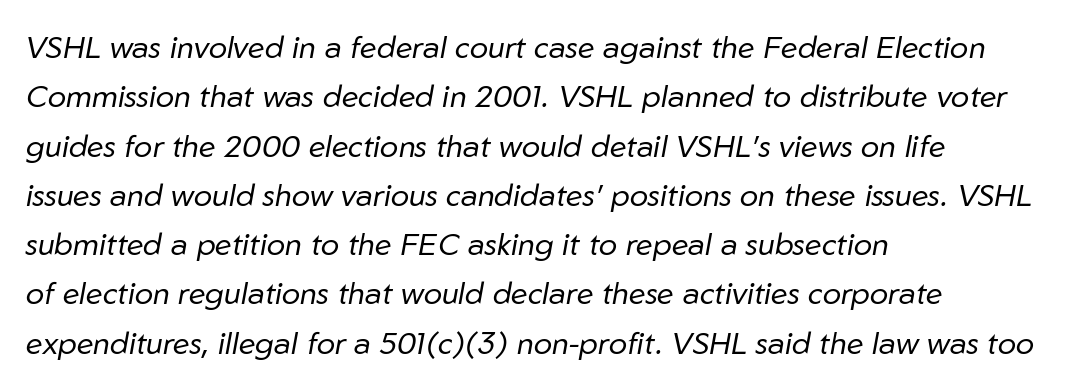
Q: Is the text bold? A: No.
Q: Is the text italic (slanted)? A: Yes, it leans right by about 10 degrees.
Q: Is the text underlined? A: No.
Q: How is the paragraph aligned? A: Left-aligned.
Q: Is the spacing between letters normal or unusually wide? A: Normal.
Q: Is the spacing between lines tight, normal or loose? A: Normal.
Q: Width (condensed, normal, or wide)? A: Normal.
Q: Stroke contrast? A: Low.
Q: x-height? A: Medium.
Q: Monospaced? A: No.
